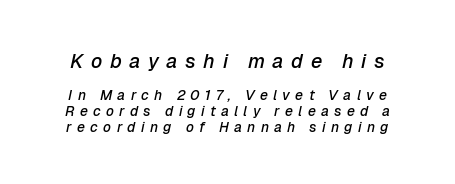
Whoever set this chose condensed vertical rhythm over breathing room. The rendering uses a semibold face; strokes are thickened but not to full bold. Designer's note — italics engaged. Rule under the text: the space is simply empty. Between these two stacked blocks, the higher one wins on size. Words appear elongated and porous because spacing is wide.
